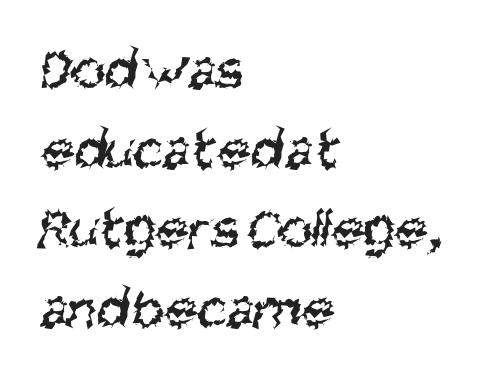
Q: Is the text bold? A: No.
Q: Is the typeface a serif or a sans-serif typeface? A: Sans-serif.
Q: Is the text underlined? A: No.
Q: How is the paragraph aligned? A: Left-aligned.
Q: Is the spacing between letters normal or unusually wide? A: Normal.
Q: Is the spacing between lines tight, normal or loose? A: Normal.
Q: Width (condensed, normal, or wide)? A: Condensed.
Q: Stroke contrast? A: Medium.
Q: x-height? A: Large.
Q: Monospaced? A: No.
